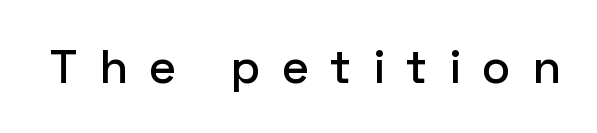
{"serif": "no", "italic": "no", "width": "normal", "stroke_contrast": "low", "x_height": "medium", "monospaced": "no", "underline": "no", "letter_spacing": "wide", "letter_spacing_em": 0.45, "glyph_px": 47}
